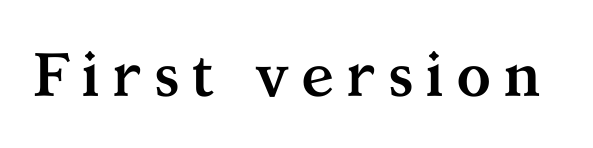
{"serif": "yes", "italic": "no", "bold": "yes", "weight": "semibold", "width": "normal", "stroke_contrast": "medium", "x_height": "medium", "monospaced": "no", "underline": "no", "glyph_px": 62}
